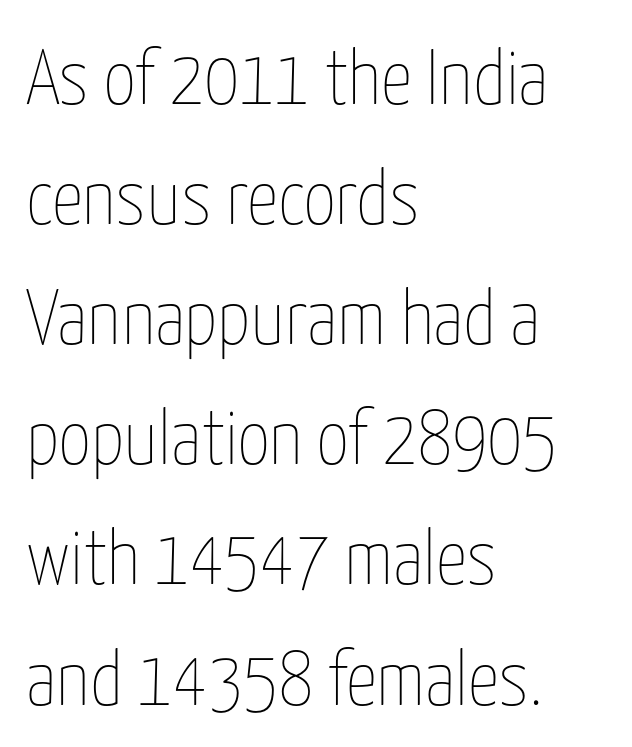
Line spacing here is normal. Casual observation: everything's shoved over to the left. Heaviness? Minimal to ordinary, like unemphasized prose. Underline: absent. This is roman type, the default non-slanted kind. The passage shown is typed in a proportional face where columns would drift.
